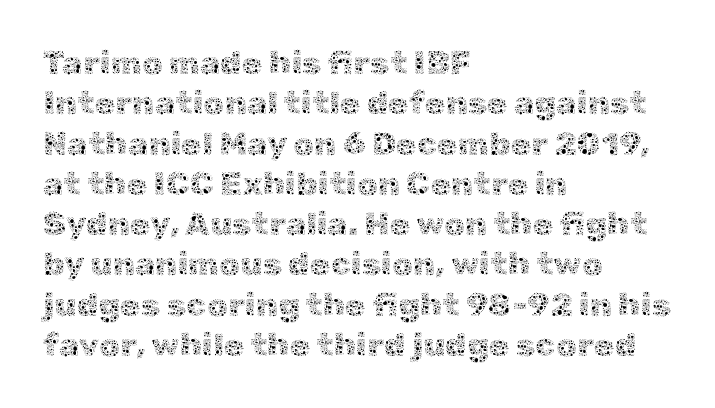
Q: Is the text bold? A: No.
Q: Is the text italic (slanted)? A: No, it is upright.
Q: Is the text underlined? A: No.
Q: How is the paragraph aligned? A: Left-aligned.
Q: Is the spacing between letters normal or unusually wide? A: Normal.
Q: Width (condensed, normal, or wide)? A: Normal.
Q: x-height? A: Medium.
Q: Monospaced? A: No.
